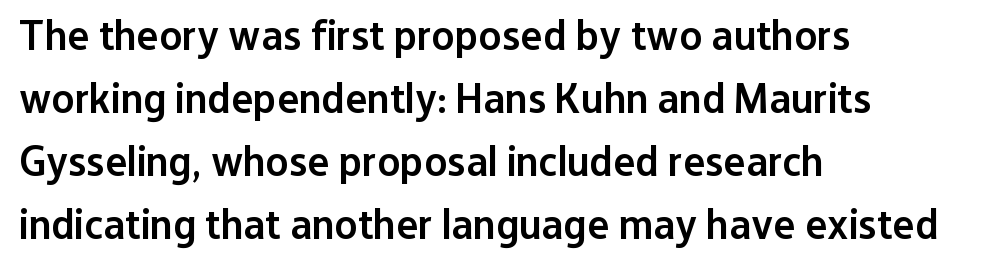
The image shows 42 px semibold sans-serif type, upright; set left-aligned, normal line spacing (1.5x), normal letter spacing, not underlined; low stroke contrast and a medium x-height.
